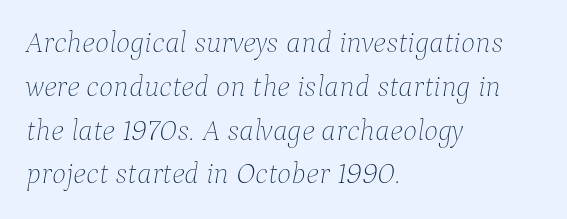
The image shows 30 px thin type, italic (leaning right); set left-aligned, normal line spacing (1.46x), normal letter spacing, not underlined; low stroke contrast and a medium x-height.
